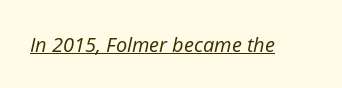
Is the type slanted? Yes — the strokes lean at a clear angle. Students, observe the line beneath the letters — that is underlining. Standard letterfit; no display-style spreading of the glyphs. Stems and bowls with no extra thickness — not bold.
